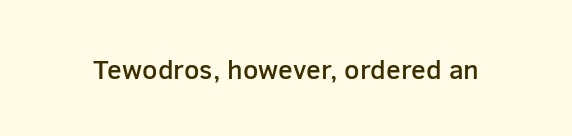
Q: Is the text bold? A: Semi-bold.
Q: Is the text italic (slanted)? A: No, it is upright.
Q: Is the text underlined? A: No.
Q: Is the spacing between letters normal or unusually wide? A: Normal.
